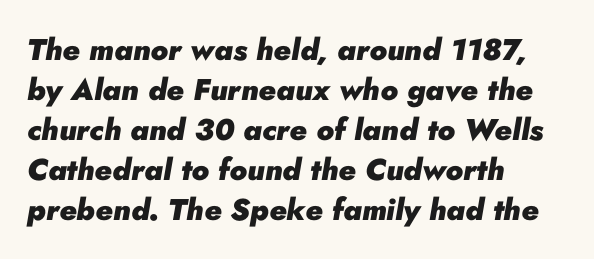
Each new line begins a customary step beneath the previous one. Caption: standard tracking, unaltered. Underlining? Definitely not there. Tall strokes in this sample are angled rather than plumb.
